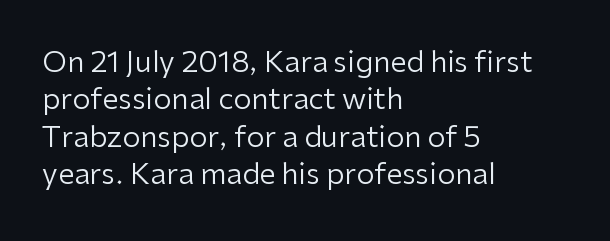
Q: Is the text bold? A: No.
Q: Is the text italic (slanted)? A: No, it is upright.
Q: Is the typeface a serif or a sans-serif typeface? A: Sans-serif.
Q: Is the text underlined? A: No.
Q: How is the paragraph aligned? A: Left-aligned.
Q: Is the spacing between letters normal or unusually wide? A: Normal.
Q: Is the spacing between lines tight, normal or loose? A: Normal.
Q: Width (condensed, normal, or wide)? A: Normal.
Q: Stroke contrast? A: Low.
Q: x-height? A: Medium.
Q: Monospaced? A: No.
